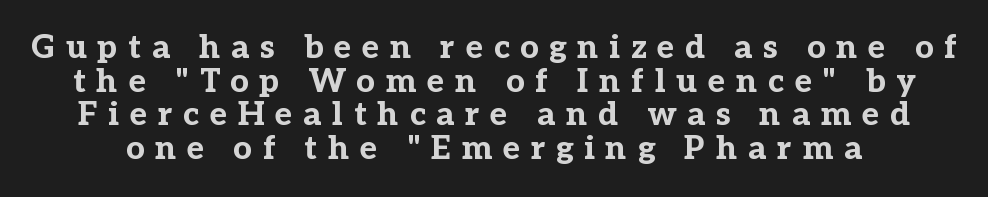
Q: Is the text bold? A: Yes.
Q: Is the text italic (slanted)? A: No, it is upright.
Q: Is the typeface a serif or a sans-serif typeface? A: Serif.
Q: Is the text underlined? A: No.
Q: Is the spacing between letters normal or unusually wide? A: Unusually wide.
Q: Is the spacing between lines tight, normal or loose? A: Tight.
Q: Width (condensed, normal, or wide)? A: Normal.
Q: Stroke contrast? A: Low.
Q: x-height? A: Medium.
Q: Monospaced? A: No.
